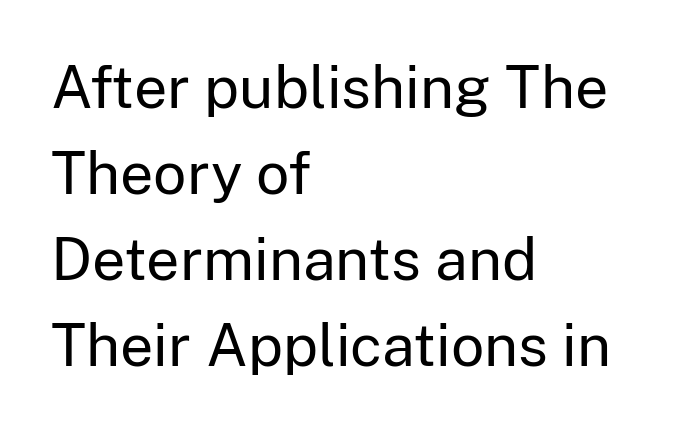
Short note: letters normally spaced. Decoration check: the copy has no underline. The face used here is proportionally spaced, like ordinary book or web type. Line spacing here is normal.
